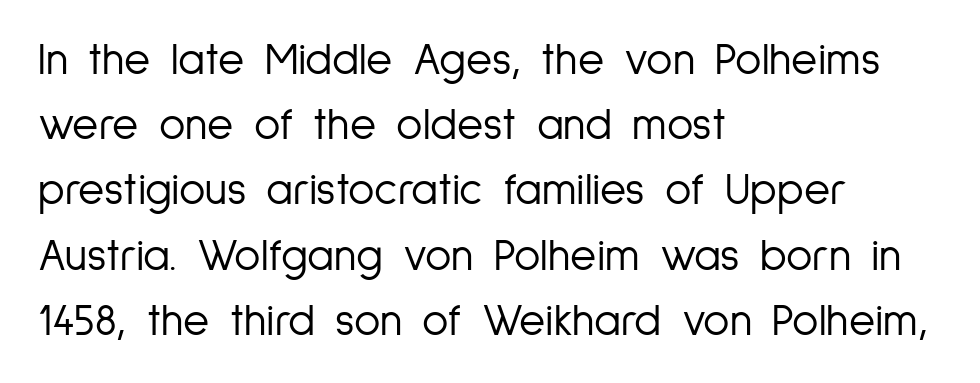
{"serif": "no", "italic": "no", "bold": "no", "weight": "light", "width": "condensed", "stroke_contrast": "low", "x_height": "medium", "monospaced": "no", "underline": "no", "align": "left", "line_spacing": "normal", "line_spacing_ratio": 1.45, "letter_spacing": "normal", "letter_spacing_em": 0.0, "glyph_px": 45}
